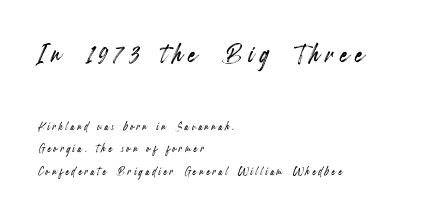
{"width": "condensed", "x_height": "small", "monospaced": "no", "underline": "no", "align": "left", "line_spacing": "normal", "line_spacing_ratio": 1.64, "larger_block": "first", "size_ratio": 2.36, "glyph_px": 33}
